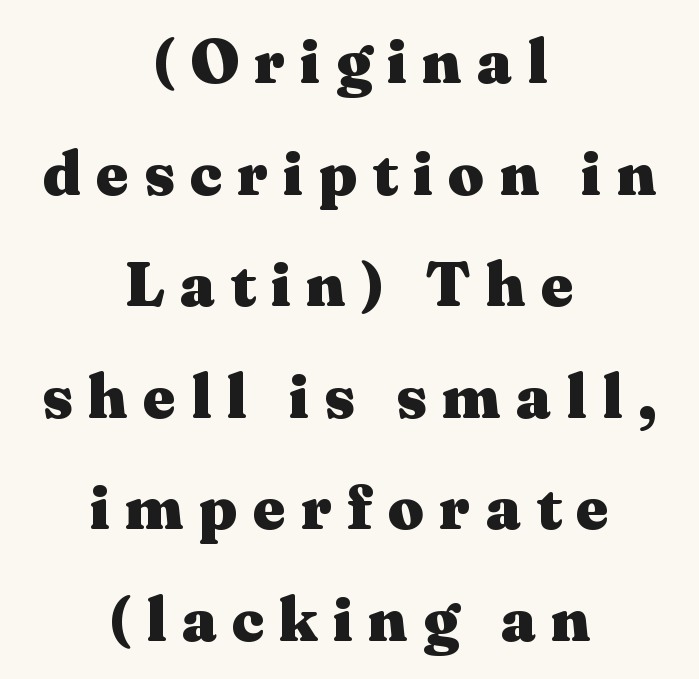
Descenders hang freely into open space. Is the block centered? Yes — each line is placed symmetrically about the middle. Is the letter spacing exaggerated? Yes — the characters are pushed far apart. Typographically, this falls in the serif category. Every character sits straight up, as roman type does.
